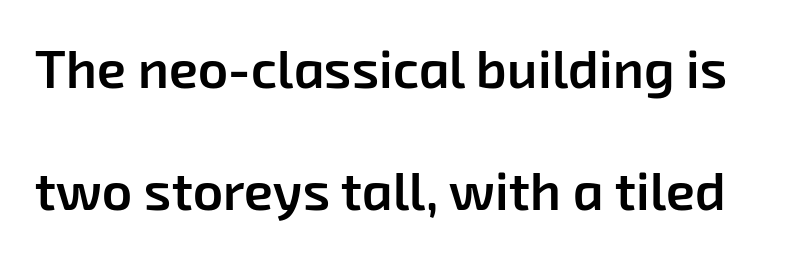
The image shows 53 px semibold sans-serif type; set loose line spacing (2.3x), normal letter spacing, not underlined; low stroke contrast and a medium x-height.
